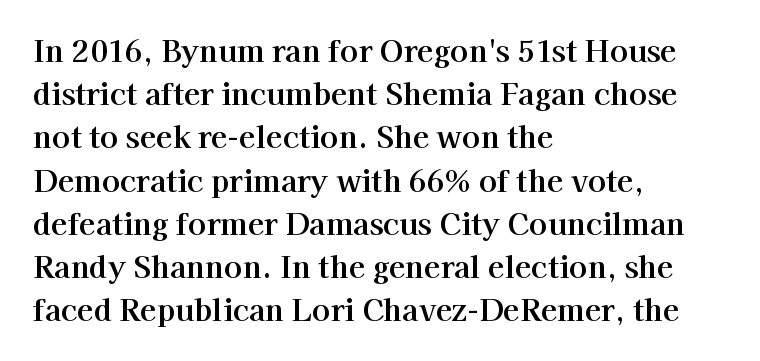
{"serif": "yes", "italic": "no", "width": "normal", "stroke_contrast": "high", "x_height": "medium", "monospaced": "no", "underline": "no", "align": "left", "line_spacing": "normal", "line_spacing_ratio": 1.44, "letter_spacing": "normal", "letter_spacing_em": 0.0, "glyph_px": 30}
